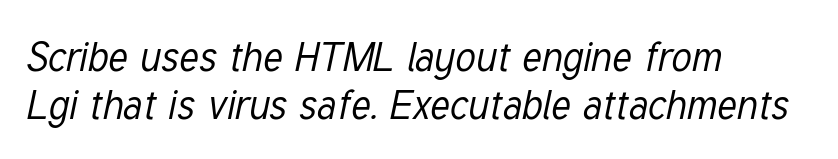
Q: Is the text bold? A: No.
Q: Is the text italic (slanted)? A: Yes, it leans right by about 12 degrees.
Q: Is the text underlined? A: No.
Q: How is the paragraph aligned? A: Left-aligned.
Q: Is the spacing between letters normal or unusually wide? A: Normal.
Q: Width (condensed, normal, or wide)? A: Condensed.
Q: Stroke contrast? A: Low.
Q: x-height? A: Medium.
Q: Monospaced? A: No.
